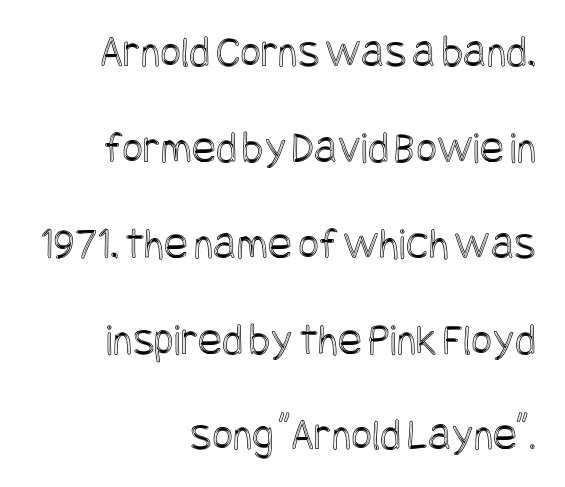
{"italic": "no", "width": "condensed", "x_height": "large", "underline": "no", "align": "right", "line_spacing": "loose", "line_spacing_ratio": 2.13, "letter_spacing": "normal", "letter_spacing_em": 0.0, "glyph_px": 45}
